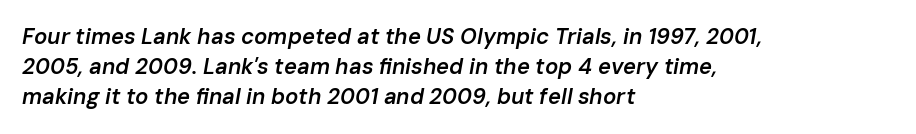
Does the leading feel generous? No, just average. In terms of posture, this sample is oblique. This rendering features lettering with no underline. Moderately thickened strokes mark this as semibold type. The rendering anchors every line to the left-hand side.
